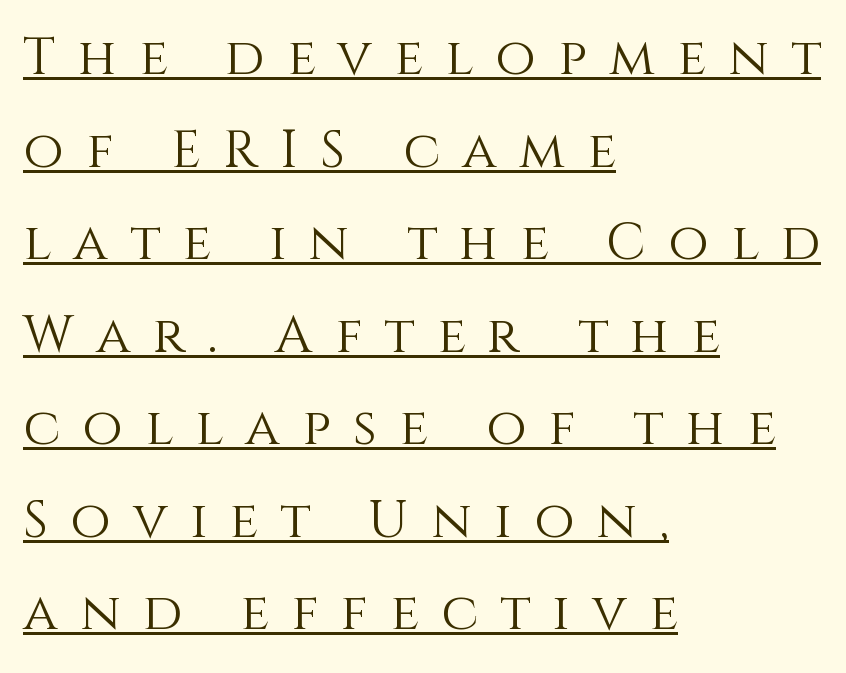
The image shows 52 px light type, upright; set left-aligned, line spacing 1.78x, unusually wide letter spacing (+0.43 em), underlined; a large x-height.
